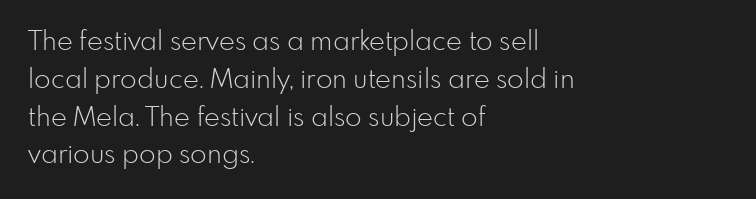
Q: Is the text bold? A: No.
Q: Is the text italic (slanted)? A: No, it is upright.
Q: Is the text underlined? A: No.
Q: How is the paragraph aligned? A: Left-aligned.
Q: Is the spacing between letters normal or unusually wide? A: Normal.
Q: Is the spacing between lines tight, normal or loose? A: Normal.
